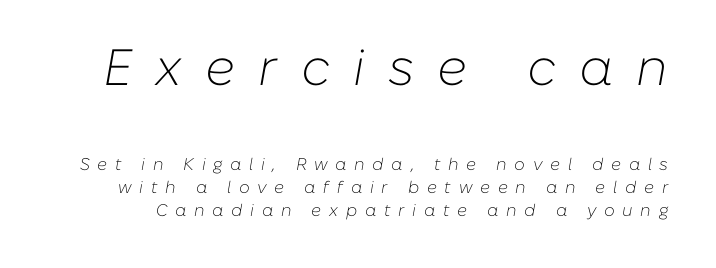
The image shows 51 px light type, italic (leaning right); set normal line spacing (1.34x), unusually wide letter spacing (+0.45 em), not underlined; the first (top) block is 3.0x larger; low stroke contrast and a medium x-height.
